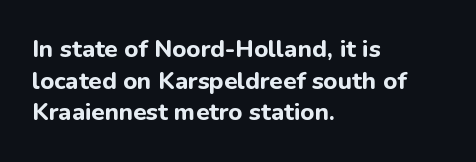
The image shows 24 px bold type, upright; set left-aligned, normal line spacing (1.32x), normal letter spacing, not underlined.
